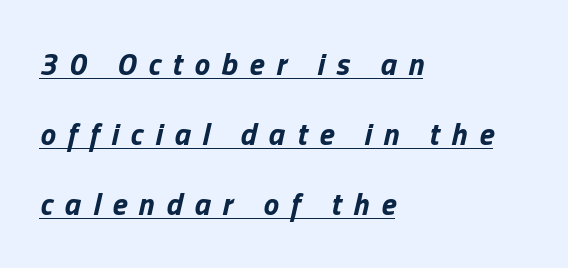
{"italic": "yes", "lean": "right", "slant_degrees": 13, "bold": "yes", "weight": "bold", "width": "normal", "stroke_contrast": "low", "x_height": "medium", "monospaced": "no", "underline": "yes", "align": "left", "line_spacing": "loose", "line_spacing_ratio": 2.26, "letter_spacing": "wide", "letter_spacing_em": 0.38, "glyph_px": 31}
